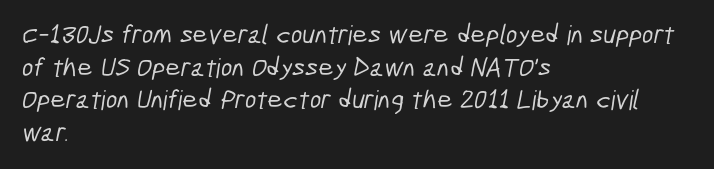
The image shows 27 px text type; set left-aligned, line spacing 1.21x, normal letter spacing, not underlined.
